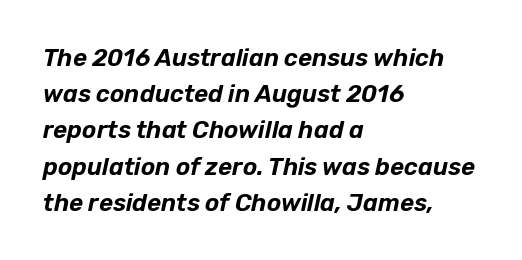
{"italic": "yes", "lean": "right", "slant_degrees": 12, "underline": "no", "align": "left", "line_spacing": "normal", "line_spacing_ratio": 1.51, "letter_spacing": "normal", "letter_spacing_em": 0.0, "glyph_px": 24}
